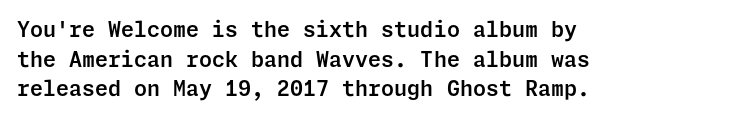
Caption: standard tracking, unaltered. Only glyphs here, with clear space below each row. The line-height multiplier appears to be the usual default. The typography opts for an upright posture over an oblique one. A student would call this left alignment; a typographer would say flush left, rag right.
